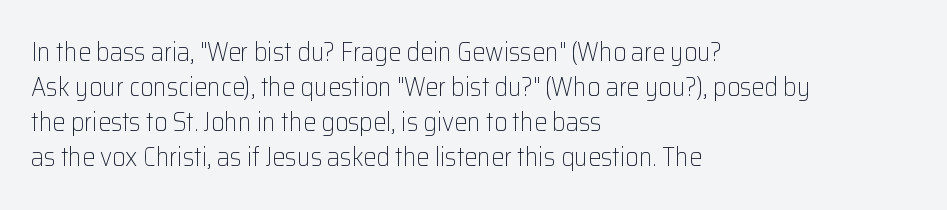
{"italic": "no", "bold": "no", "underline": "no", "align": "left", "line_spacing": "normal", "line_spacing_ratio": 1.35, "letter_spacing": "normal", "letter_spacing_em": 0.0, "glyph_px": 26}
